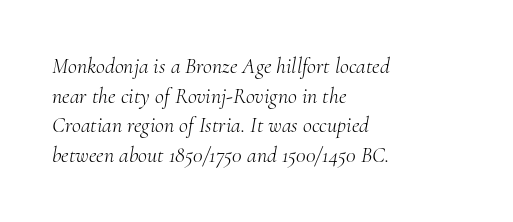
{"italic": "yes", "lean": "right", "slant_degrees": 10, "bold": "no", "underline": "no", "align": "left", "line_spacing": "normal", "line_spacing_ratio": 1.35, "letter_spacing": "normal", "letter_spacing_em": 0.0, "glyph_px": 22}
